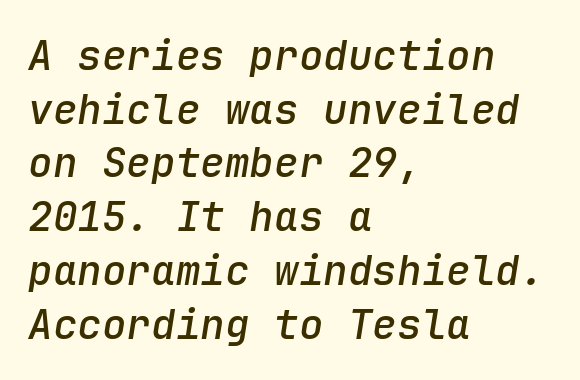
The image shows 41 px semibold type, italic (leaning right), monospaced; set left-aligned, normal line spacing (1.31x), normal letter spacing, not underlined; low stroke contrast and a medium x-height.
